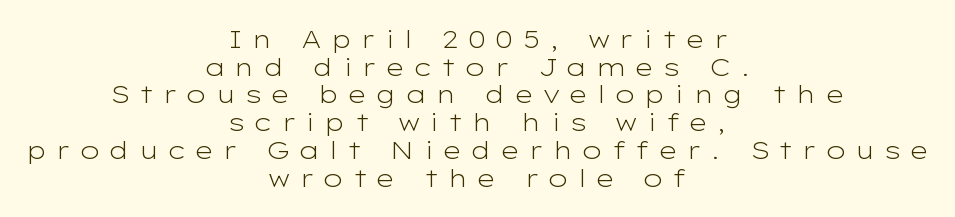
These lines were composed using upright roman letters. Tightly led — the rows are bunched. The characters are drawn with everyday or finer stroke widths. There is plenty of visible air inserted between adjacent glyphs. Rule under the text: the space is simply empty. Compared with a flush-left layout, this one balances lines on the center instead.
